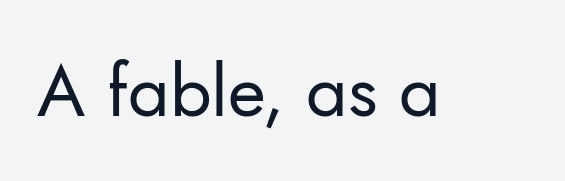
The image shows 73 px regular-weight sans-serif type, upright; set normal letter spacing, not underlined; low stroke contrast and a small x-height.
